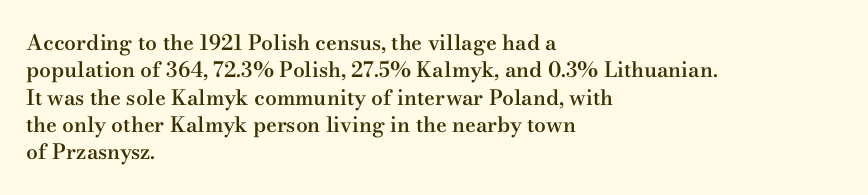
Line beginnings align vertically; line endings do not. Weight: semibold (demi). Tracking here is standard; glyphs follow each other at the usual distance. If you drew a line through each stem, it would be perfectly vertical. Has an underline been added? It has not.
